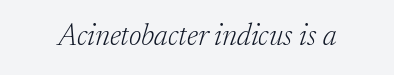
Beneath every word, the page is bare. You can tell from the footed stems that serif type was used. The weight tops out at a normal text grade. This sample uses an oblique cut, with every glyph tilted off the vertical.
